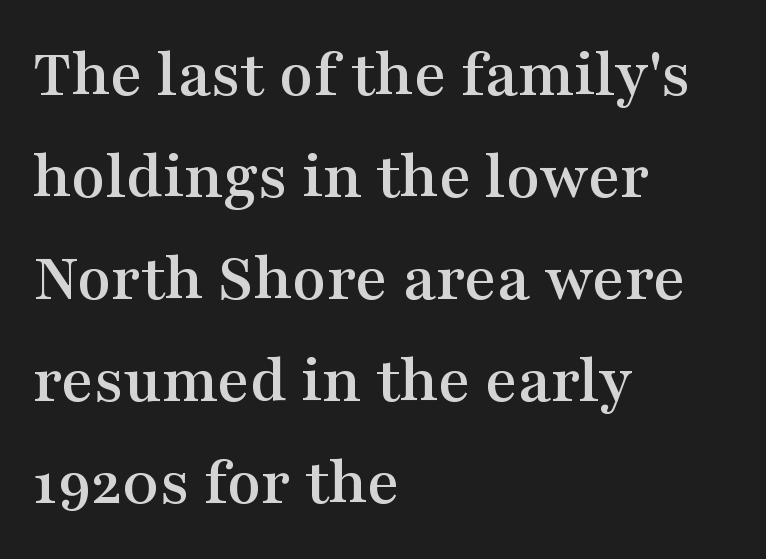
The image shows 69 px wide serif type, upright; set left-aligned, normal line spacing (1.48x), normal letter spacing, not underlined; medium stroke contrast and a medium x-height.
